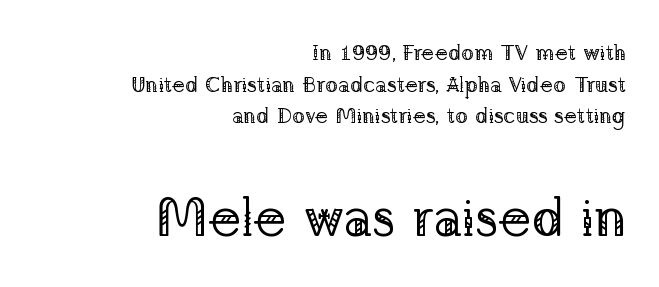
Q: Is the text bold? A: No.
Q: Is the text italic (slanted)? A: No, it is upright.
Q: Is the typeface a serif or a sans-serif typeface? A: Serif.
Q: Is the text underlined? A: No.
Q: How is the paragraph aligned? A: Right-aligned.
Q: Is the spacing between letters normal or unusually wide? A: Normal.
Q: Is the spacing between lines tight, normal or loose? A: Normal.
Q: Which block of text is set in a larger size, the first (top) or the second (bottom)? A: The second (bottom) one.
Q: Width (condensed, normal, or wide)? A: Normal.
Q: Stroke contrast? A: Low.
Q: x-height? A: Medium.
Q: Monospaced? A: No.
